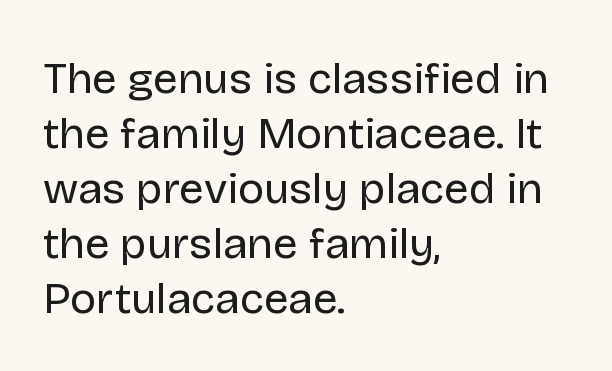
The image shows 44 px regular-weight sans-serif type, upright; set left-aligned, normal line spacing (1.25x), normal letter spacing, not underlined; low stroke contrast and a large x-height.
